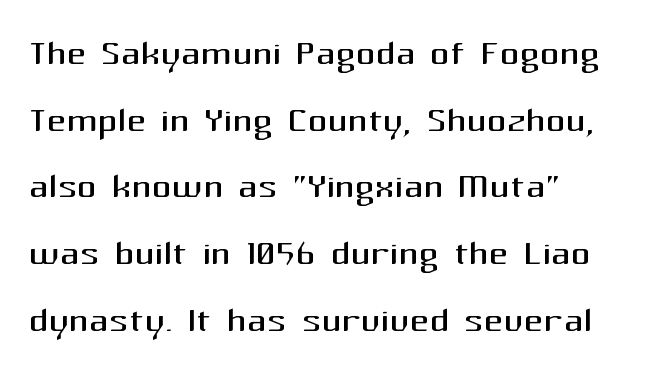
Letters have the restrained weight of plain body copy at most. Nobody touched the tracking dial on this one. A typesetter would call this proportional, since set widths differ per character. A roman cut, with each character standing at attention. A student would call this left alignment; a typographer would say flush left, rag right. What kind of face is this? One without serifs — a sans.
